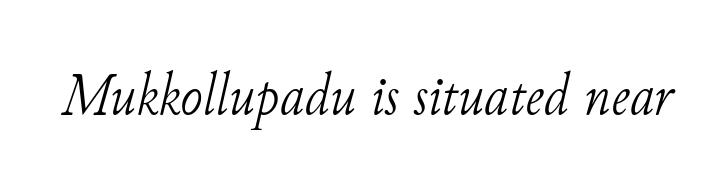
These lines keep a tight, regular rhythm from letter to letter. The letters carry serifs — small finishing strokes at the ends of their stems. Ink coverage per letter is moderate at most. Looks like regular typesetting: each glyph gets only the width it needs. Notice how the stems are inclined rather than vertical — that's the hallmark of italics. Letters rest on an invisible, unmarked baseline.
